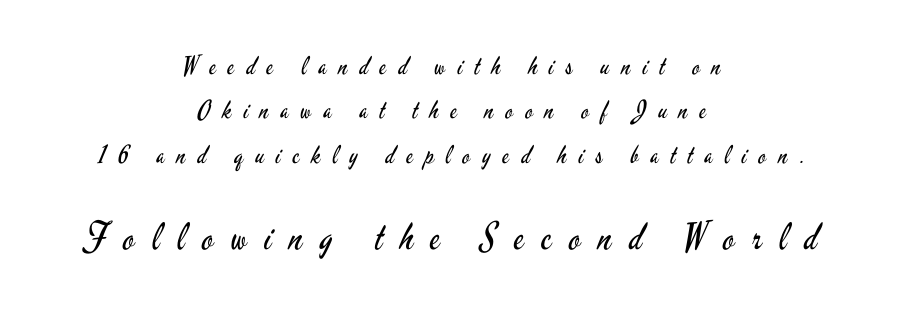
The image shows 37 px regular-weight, condensed sans-serif type; set centered, line spacing 1.78x, unusually wide letter spacing (+0.48 em), not underlined; the second (bottom) block is 1.48x larger; low stroke contrast and a small x-height.
